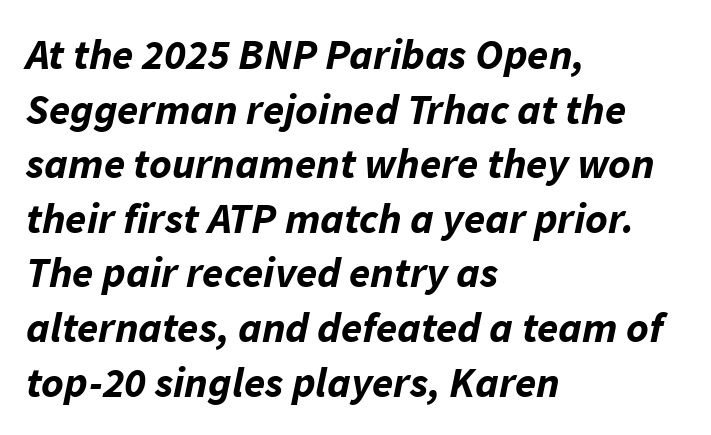
{"italic": "yes", "lean": "right", "slant_degrees": 11, "bold": "yes", "weight": "bold", "width": "normal", "stroke_contrast": "low", "x_height": "medium", "monospaced": "no", "underline": "no", "align": "left", "line_spacing": "normal", "line_spacing_ratio": 1.27, "letter_spacing": "normal", "letter_spacing_em": 0.0, "glyph_px": 43}
